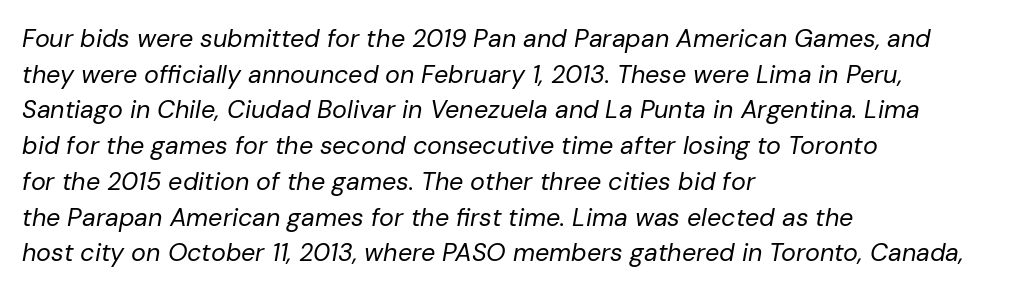
Q: Is the text bold? A: No.
Q: Is the text italic (slanted)? A: Yes, it leans right by about 10 degrees.
Q: Is the text underlined? A: No.
Q: How is the paragraph aligned? A: Left-aligned.
Q: Is the spacing between letters normal or unusually wide? A: Normal.
Q: Is the spacing between lines tight, normal or loose? A: Normal.
